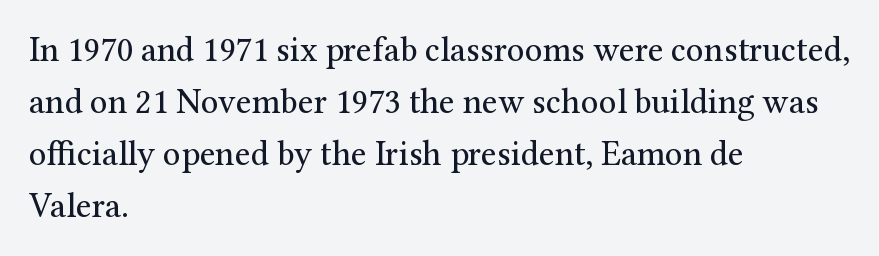
{"serif": "yes", "italic": "no", "bold": "no", "weight": "regular", "width": "normal", "stroke_contrast": "medium", "x_height": "medium", "monospaced": "no", "underline": "no", "align": "left", "line_spacing": "normal", "line_spacing_ratio": 1.49, "letter_spacing": "normal", "letter_spacing_em": 0.0, "glyph_px": 35}
